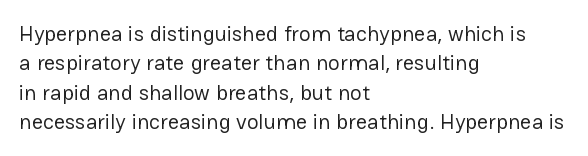
Bare-footed words on every line. Every stem runs plumb, perpendicular to the baseline. The typesetting does not lean heavy: it is not bold. Tracking value appears to be zero — textbook default spacing. The vertical gap from one line to the next is medium.
